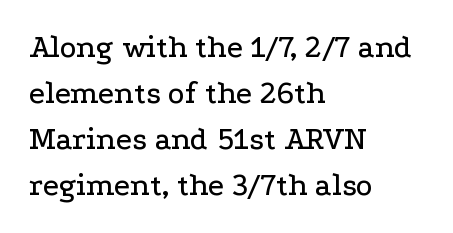
{"serif": "yes", "italic": "no", "width": "wide", "stroke_contrast": "low", "x_height": "medium", "monospaced": "no", "underline": "no", "align": "left", "line_spacing": "normal", "line_spacing_ratio": 1.44, "letter_spacing": "normal", "letter_spacing_em": 0.0, "glyph_px": 32}
